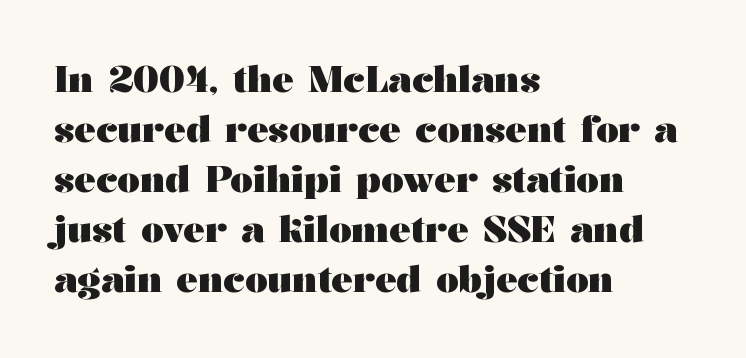
Q: Is the text bold? A: Yes.
Q: Is the text italic (slanted)? A: No, it is upright.
Q: Is the typeface a serif or a sans-serif typeface? A: Serif.
Q: Is the text underlined? A: No.
Q: How is the paragraph aligned? A: Left-aligned.
Q: Is the spacing between letters normal or unusually wide? A: Normal.
Q: Is the spacing between lines tight, normal or loose? A: Normal.
Q: Width (condensed, normal, or wide)? A: Wide.
Q: Stroke contrast? A: Medium.
Q: x-height? A: Medium.
Q: Monospaced? A: No.
